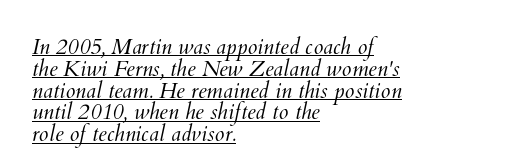
Each new line begins almost immediately beneath the previous one. Letter spacing: default. Each line of the rendering has a horizontal stroke beneath the glyphs. Stems and bowls with no extra thickness — not bold. Is the block centered? No — it sits flush against the left margin.
